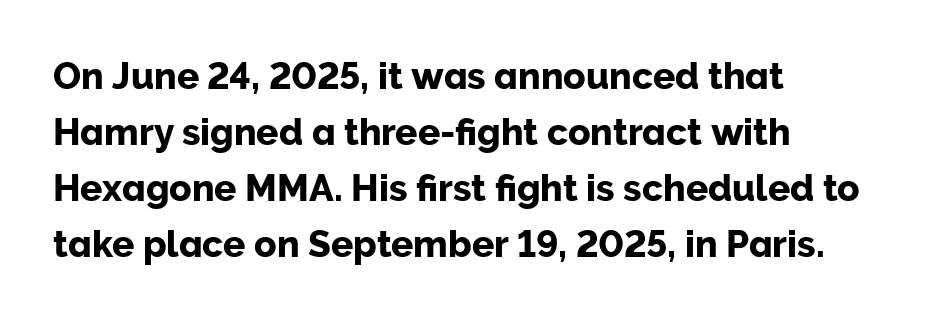
Typographically, this falls in the sans-serif category. Typeset ragged right — the left edge is the straight one. Do the characters align in a grid? No, the font is proportional. In terms of leading, this rendering sits right in the middle. The lettering holds an erect, upright posture throughout. Check under the words: just untouched page.
